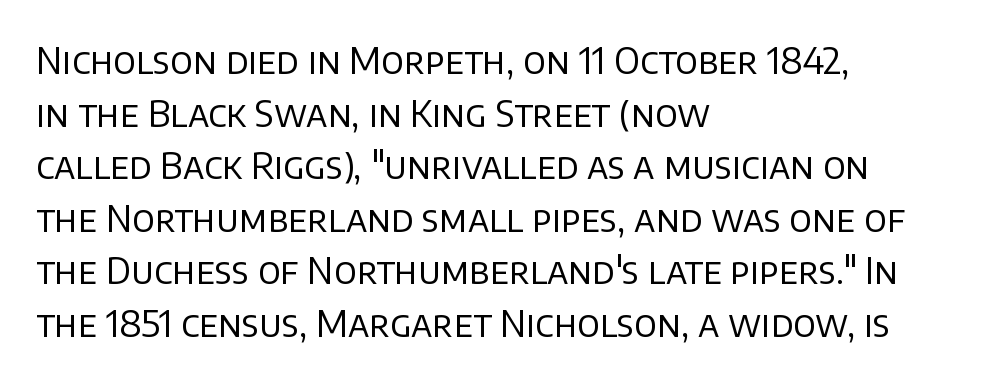
The image shows 36 px regular-weight sans-serif type, upright; set left-aligned, normal line spacing (1.46x), normal letter spacing, not underlined; low stroke contrast and a large x-height.
